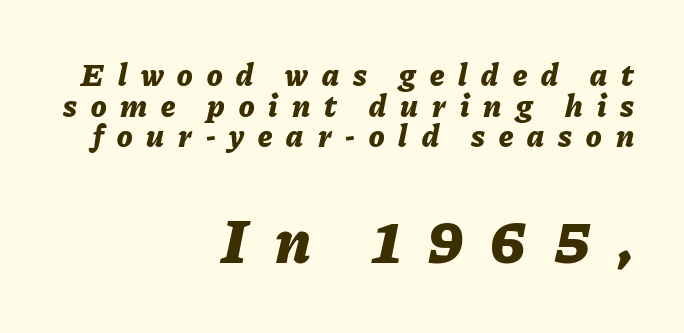
{"italic": "yes", "lean": "right", "slant_degrees": 11, "bold": "yes", "weight": "bold", "width": "normal", "stroke_contrast": "low", "x_height": "medium", "monospaced": "no", "underline": "no", "align": "right", "line_spacing": "tight", "line_spacing_ratio": 0.96, "letter_spacing": "wide", "letter_spacing_em": 0.44, "larger_block": "second", "size_ratio": 1.97, "glyph_px": 63}
